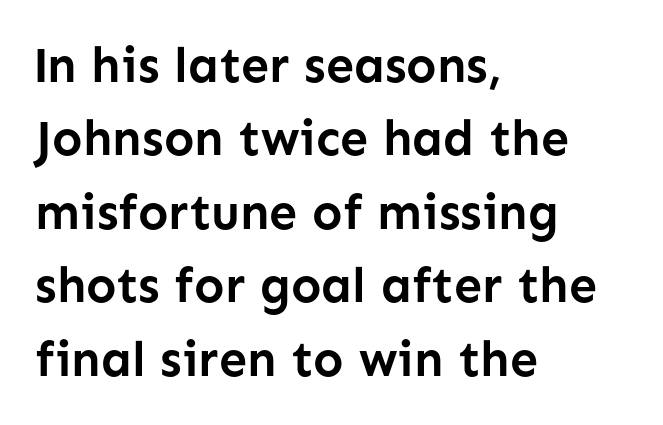
Q: Is the text bold? A: Yes.
Q: Is the text italic (slanted)? A: No, it is upright.
Q: Is the typeface a serif or a sans-serif typeface? A: Sans-serif.
Q: Is the text underlined? A: No.
Q: How is the paragraph aligned? A: Left-aligned.
Q: Is the spacing between letters normal or unusually wide? A: Normal.
Q: Is the spacing between lines tight, normal or loose? A: Normal.
Q: Width (condensed, normal, or wide)? A: Normal.
Q: Stroke contrast? A: Low.
Q: x-height? A: Medium.
Q: Monospaced? A: No.
